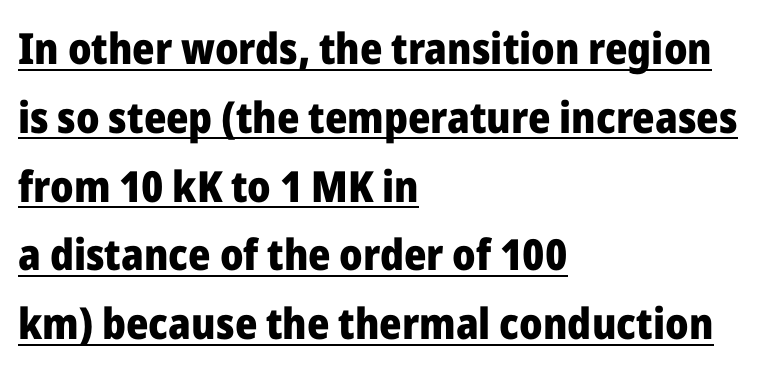
{"serif": "no", "italic": "no", "bold": "yes", "weight": "heavy", "width": "normal", "stroke_contrast": "low", "x_height": "medium", "monospaced": "no", "underline": "yes", "align": "left", "line_spacing": "normal", "line_spacing_ratio": 1.6, "letter_spacing": "normal", "letter_spacing_em": 0.0, "glyph_px": 43}
